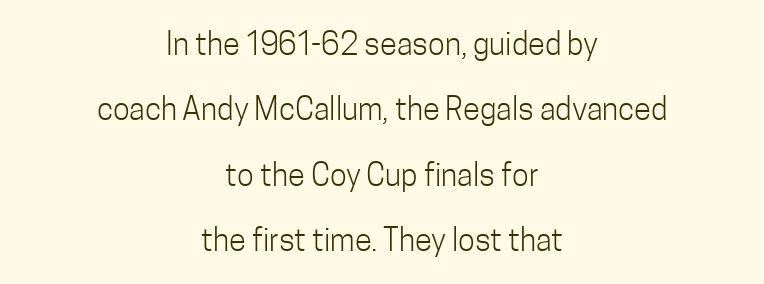
Q: Is the text bold? A: No.
Q: Is the text italic (slanted)? A: No, it is upright.
Q: Is the typeface a serif or a sans-serif typeface? A: Sans-serif.
Q: Is the text underlined? A: No.
Q: How is the paragraph aligned? A: Centered.
Q: Is the spacing between letters normal or unusually wide? A: Normal.
Q: Is the spacing between lines tight, normal or loose? A: Loose.
Q: Width (condensed, normal, or wide)? A: Condensed.
Q: Stroke contrast? A: Low.
Q: x-height? A: Medium.
Q: Monospaced? A: No.
